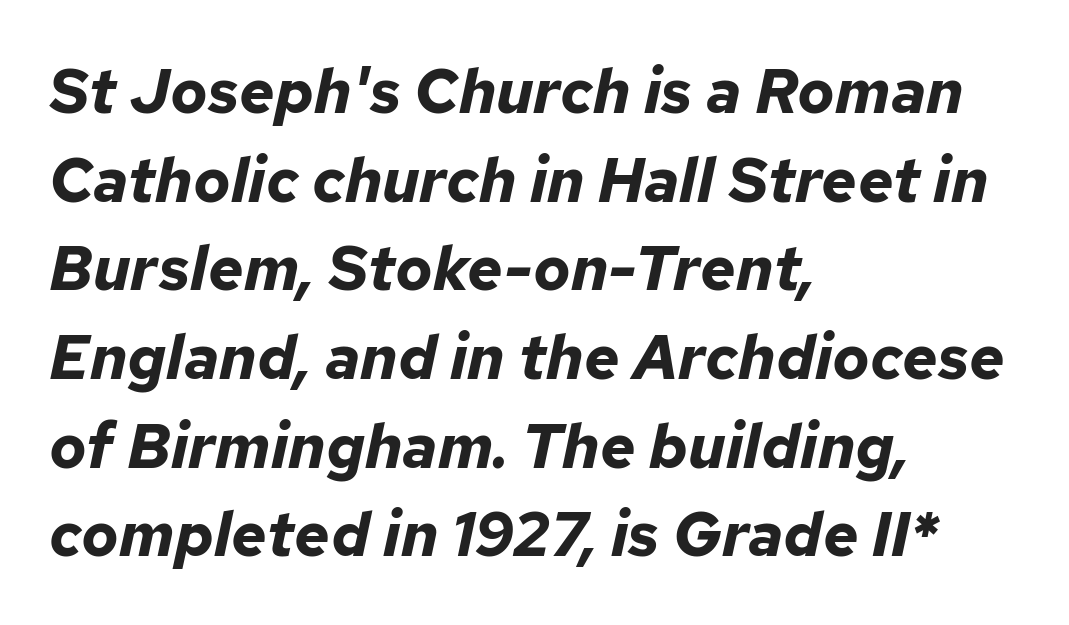
The image shows 62 px bold type, italic (leaning right); set left-aligned, normal line spacing (1.43x), normal letter spacing, not underlined; low stroke contrast and a medium x-height.
